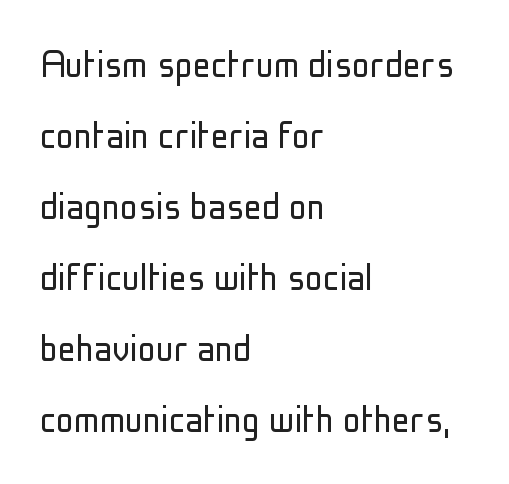
The image shows 45 px light, condensed sans-serif type, upright; set left-aligned, normal line spacing (1.58x), normal letter spacing, not underlined; low stroke contrast and a medium x-height.
